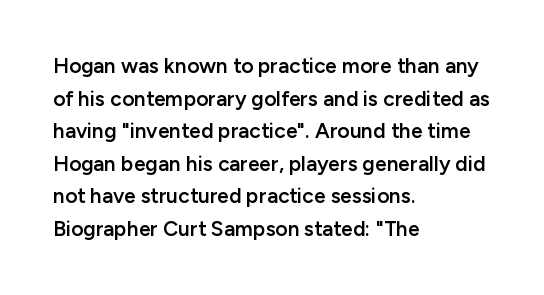
Decoration check: the copy has no underline. If you drew a ruler down the left edge, every line would touch it. How would I describe the line gaps? Plain and ordinary. The characters look somewhat weighty, a semibold short of true bold. Ordinary non-slanted type is in use.
